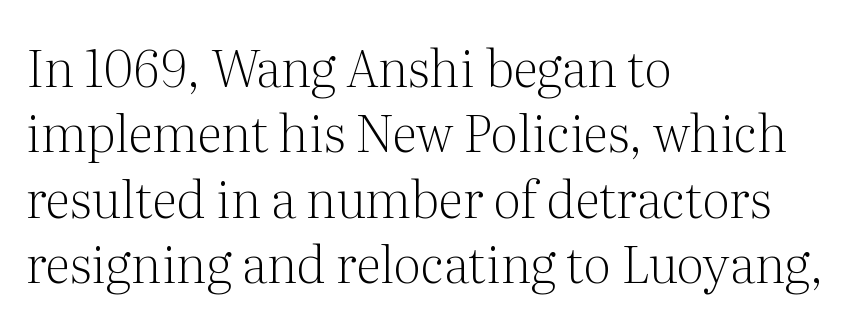
Q: Is the text bold? A: No.
Q: Is the text italic (slanted)? A: No, it is upright.
Q: Is the typeface a serif or a sans-serif typeface? A: Serif.
Q: Is the text underlined? A: No.
Q: How is the paragraph aligned? A: Left-aligned.
Q: Is the spacing between letters normal or unusually wide? A: Normal.
Q: Is the spacing between lines tight, normal or loose? A: Normal.
Q: Width (condensed, normal, or wide)? A: Normal.
Q: Stroke contrast? A: Medium.
Q: x-height? A: Medium.
Q: Monospaced? A: No.
